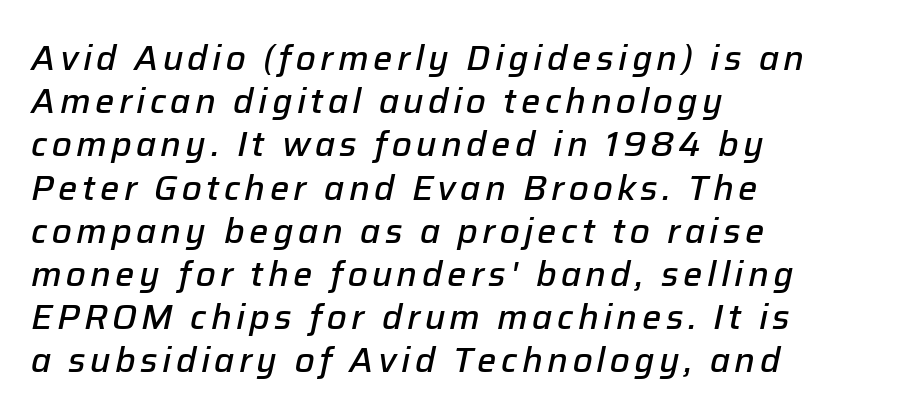
Q: Is the text bold? A: Semi-bold.
Q: Is the text italic (slanted)? A: Yes, it leans right by about 12 degrees.
Q: Is the text underlined? A: No.
Q: How is the paragraph aligned? A: Left-aligned.
Q: Is the spacing between lines tight, normal or loose? A: Normal.
Q: Width (condensed, normal, or wide)? A: Normal.
Q: Stroke contrast? A: Low.
Q: x-height? A: Medium.
Q: Monospaced? A: No.
